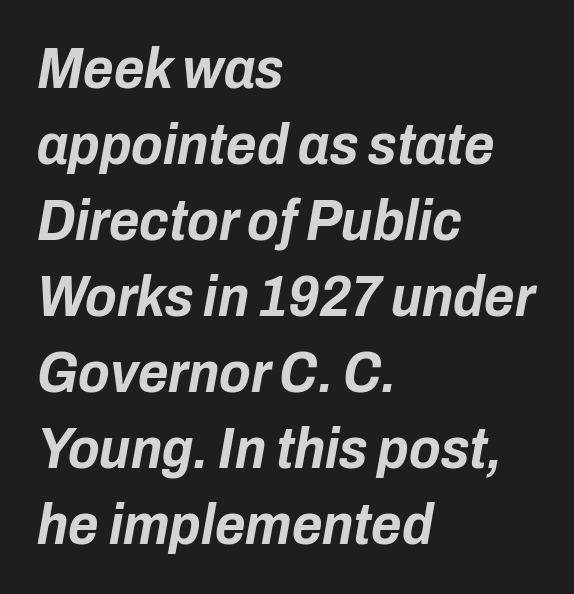
{"italic": "yes", "lean": "right", "slant_degrees": 10, "bold": "yes", "weight": "bold", "width": "condensed", "stroke_contrast": "low", "x_height": "medium", "monospaced": "no", "underline": "no", "align": "left", "line_spacing": "normal", "line_spacing_ratio": 1.31, "letter_spacing": "normal", "letter_spacing_em": 0.0, "glyph_px": 58}
